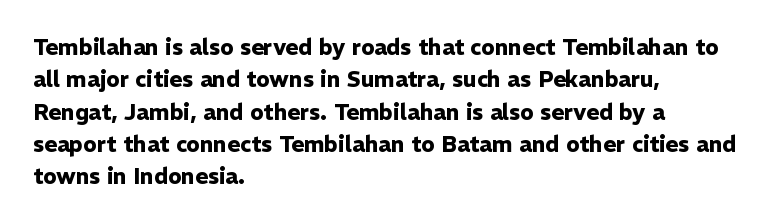
The image shows 22 px bold type, upright; set left-aligned, normal line spacing (1.47x), normal letter spacing, not underlined.
